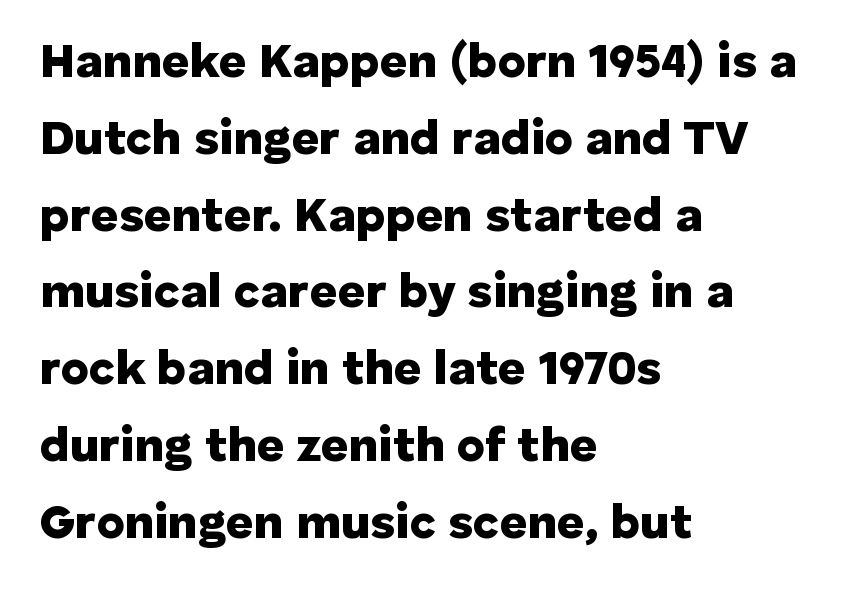
{"serif": "no", "italic": "no", "bold": "yes", "weight": "heavy", "width": "normal", "stroke_contrast": "low", "x_height": "medium", "monospaced": "no", "underline": "no", "align": "left", "line_spacing": "normal", "line_spacing_ratio": 1.6, "letter_spacing": "normal", "letter_spacing_em": 0.0, "glyph_px": 48}
